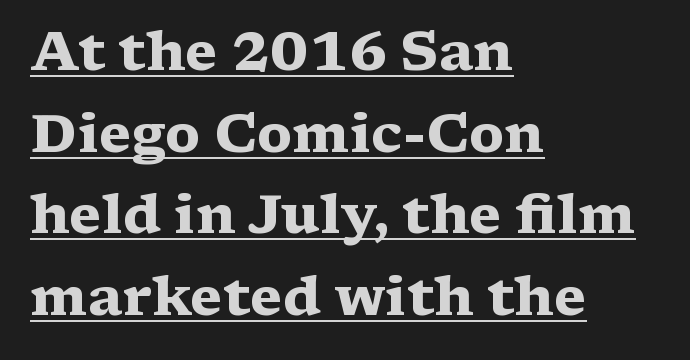
The letters carry serifs — small finishing strokes at the ends of their stems. Does extra space separate the letters? No, they use regular spacing. Posture: vertical. Honestly, the row spacing looks completely unremarkable. These lines are set flush left with a ragged right edge.
